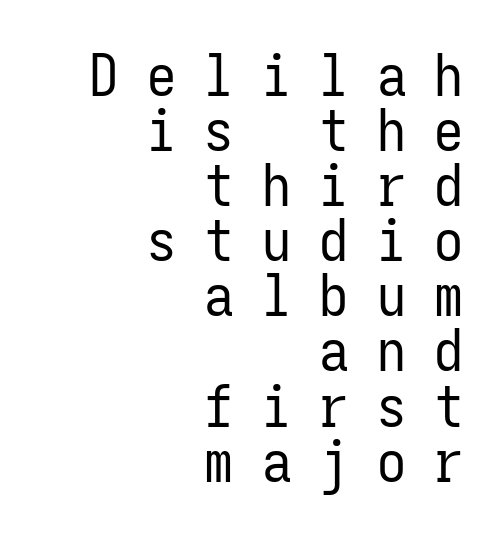
Q: Is the text bold? A: No.
Q: Is the text italic (slanted)? A: No, it is upright.
Q: Is the typeface a serif or a sans-serif typeface? A: Sans-serif.
Q: Is the text underlined? A: No.
Q: How is the paragraph aligned? A: Right-aligned.
Q: Is the spacing between letters normal or unusually wide? A: Unusually wide.
Q: Is the spacing between lines tight, normal or loose? A: Tight.
Q: Width (condensed, normal, or wide)? A: Condensed.
Q: Stroke contrast? A: Low.
Q: x-height? A: Medium.
Q: Monospaced? A: Yes.
